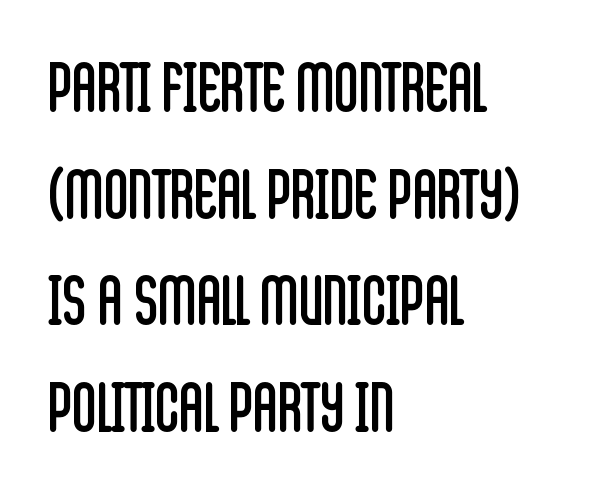
Q: Is the text bold? A: No.
Q: Is the text italic (slanted)? A: No, it is upright.
Q: Is the typeface a serif or a sans-serif typeface? A: Sans-serif.
Q: Is the text underlined? A: No.
Q: How is the paragraph aligned? A: Left-aligned.
Q: Is the spacing between letters normal or unusually wide? A: Normal.
Q: Is the spacing between lines tight, normal or loose? A: Normal.
Q: Width (condensed, normal, or wide)? A: Condensed.
Q: Stroke contrast? A: Low.
Q: x-height? A: Large.
Q: Monospaced? A: No.
